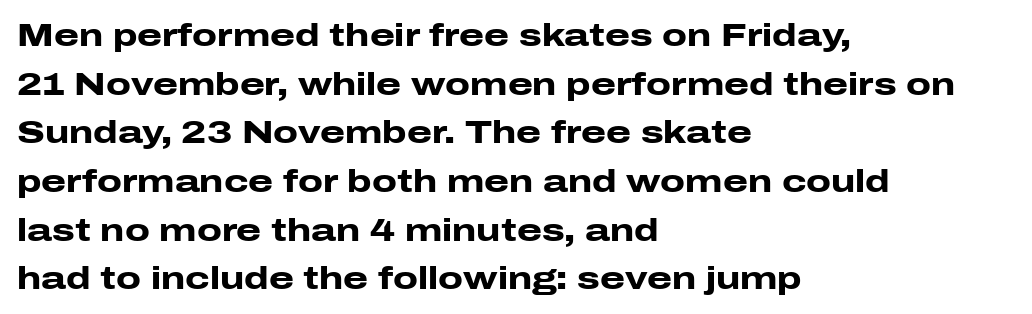
Q: Is the text bold? A: Yes.
Q: Is the text italic (slanted)? A: No, it is upright.
Q: Is the typeface a serif or a sans-serif typeface? A: Sans-serif.
Q: Is the text underlined? A: No.
Q: How is the paragraph aligned? A: Left-aligned.
Q: Is the spacing between letters normal or unusually wide? A: Normal.
Q: Is the spacing between lines tight, normal or loose? A: Normal.
Q: Width (condensed, normal, or wide)? A: Wide.
Q: Stroke contrast? A: Low.
Q: x-height? A: Medium.
Q: Monospaced? A: No.
